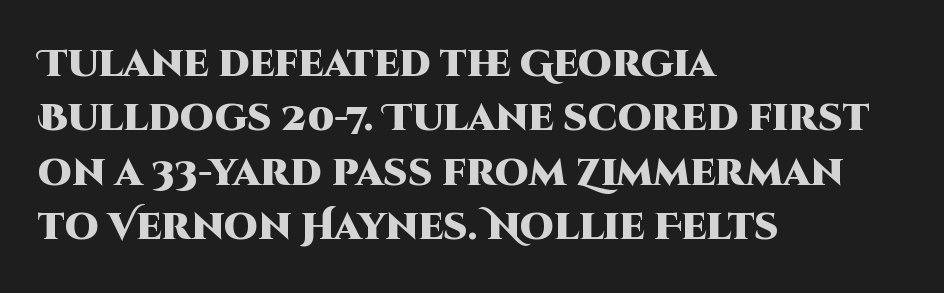
The image shows 38 px heavy sans-serif type, upright; set left-aligned, normal line spacing (1.43x), normal letter spacing, not underlined; high stroke contrast and a large x-height.
